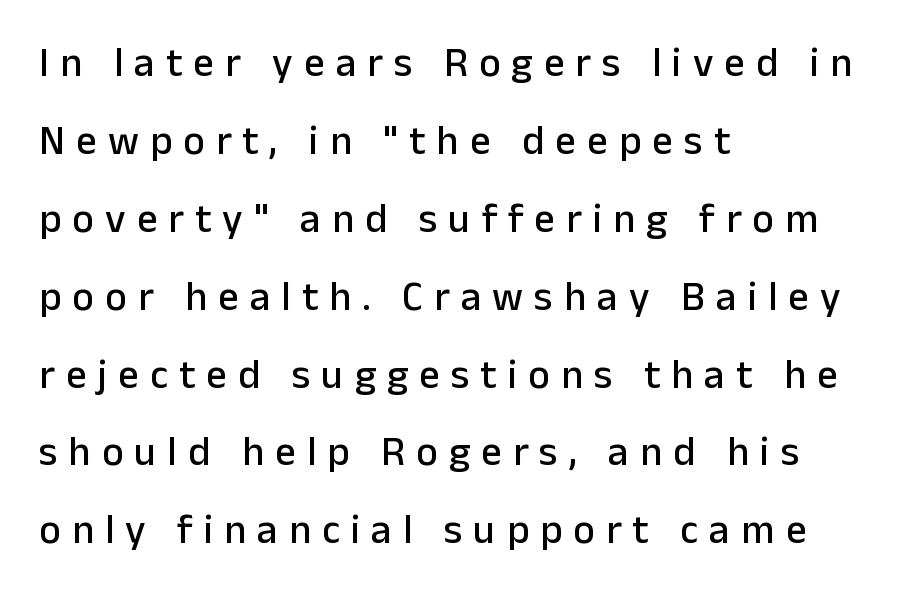
Q: Is the text italic (slanted)? A: No, it is upright.
Q: Is the typeface a serif or a sans-serif typeface? A: Sans-serif.
Q: Is the text underlined? A: No.
Q: How is the paragraph aligned? A: Left-aligned.
Q: Is the spacing between letters normal or unusually wide? A: Unusually wide.
Q: Is the spacing between lines tight, normal or loose? A: Loose.
Q: Width (condensed, normal, or wide)? A: Normal.
Q: Stroke contrast? A: Low.
Q: x-height? A: Medium.
Q: Monospaced? A: No.
